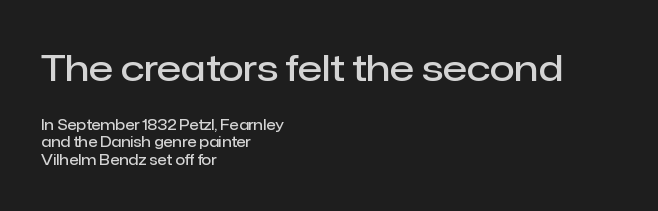
The image shows 36 px semibold sans-serif type, upright; set left-aligned, line spacing 1.23x, normal letter spacing, not underlined; the first (top) block is 2.57x larger; low stroke contrast and a medium x-height.
